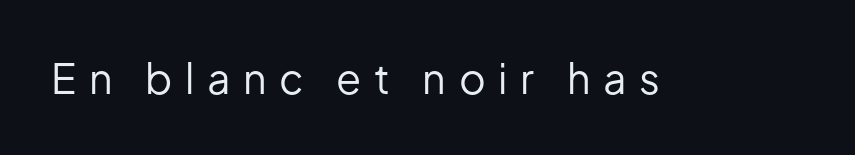
{"serif": "no", "italic": "no", "bold": "no", "weight": "regular", "width": "normal", "stroke_contrast": "low", "x_height": "medium", "monospaced": "no", "underline": "no", "letter_spacing": "wide", "letter_spacing_em": 0.31, "glyph_px": 41}
